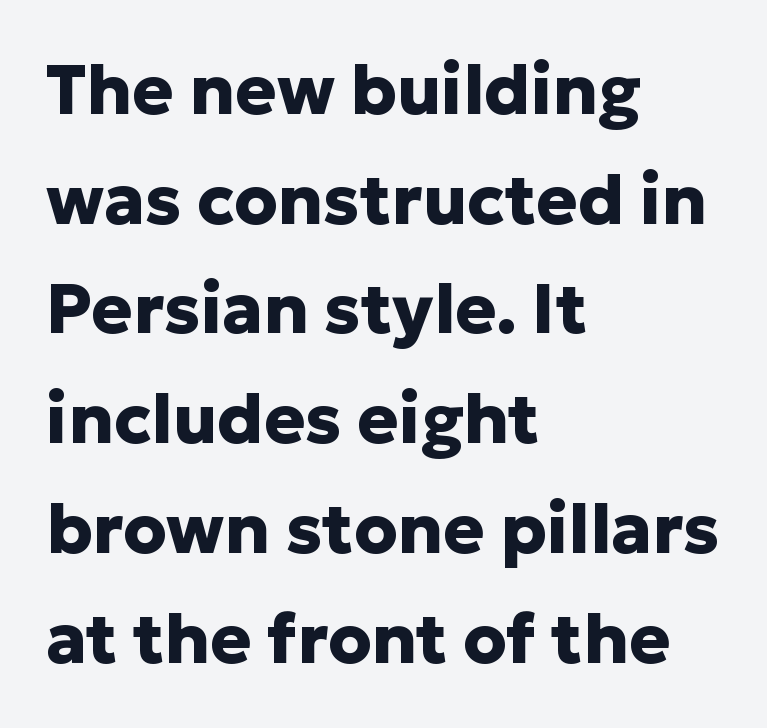
The image shows 69 px heavy sans-serif type, upright; set left-aligned, normal line spacing (1.59x), normal letter spacing, not underlined; low stroke contrast and a medium x-height.
